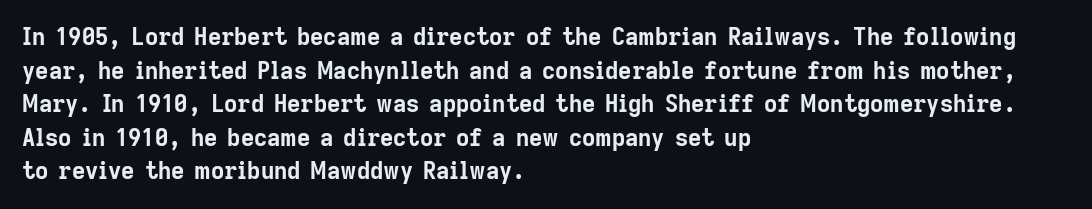
{"italic": "no", "bold": "yes", "underline": "no", "align": "left", "line_spacing": "normal", "line_spacing_ratio": 1.46, "letter_spacing": "normal", "letter_spacing_em": 0.0, "glyph_px": 23}
